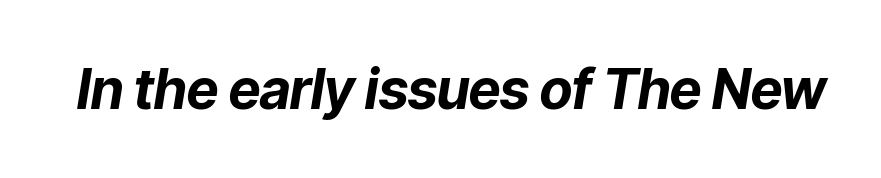
The image shows 55 px bold type, italic (leaning right); set normal letter spacing, not underlined; low stroke contrast and a medium x-height.
